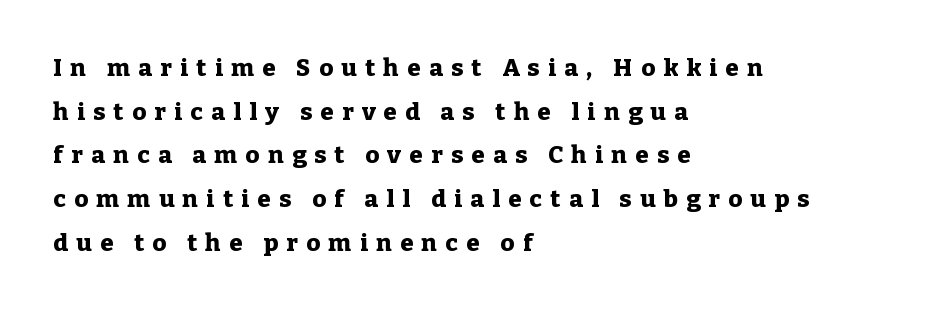
In terms of weight, the rendering is a true, heavy bold. You can tell it's not italic because the verticals are truly vertical. No word sits above an underline. The lines are quadded left. The face used here is rendered with a markedly widened letterfit.
